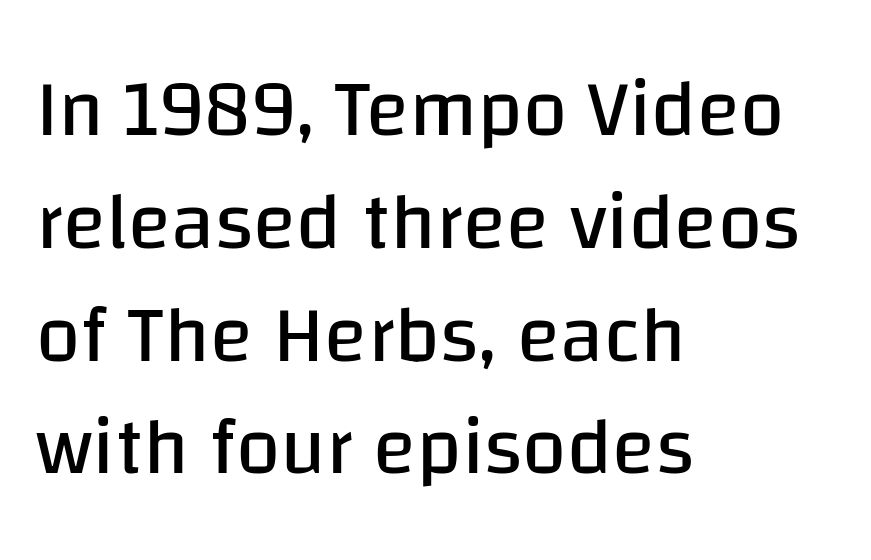
The image shows 80 px regular-weight sans-serif type, upright; set left-aligned, normal line spacing (1.41x), normal letter spacing, not underlined; low stroke contrast and a large x-height.
